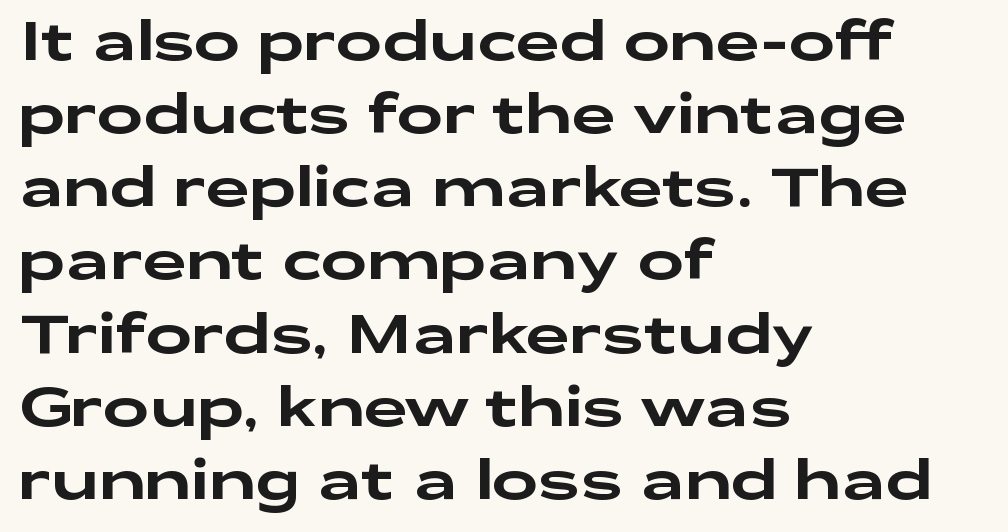
{"serif": "no", "italic": "no", "width": "wide", "stroke_contrast": "low", "x_height": "medium", "monospaced": "no", "underline": "no", "align": "left", "line_spacing": "normal", "line_spacing_ratio": 1.33, "letter_spacing": "normal", "letter_spacing_em": 0.0, "glyph_px": 55}
